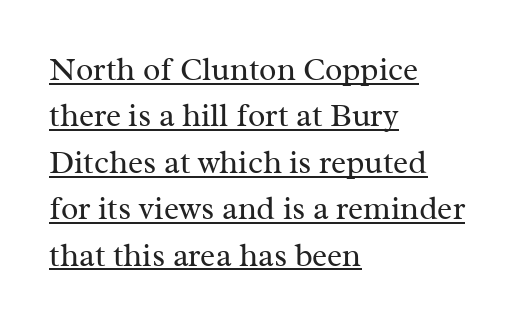
{"serif": "yes", "italic": "no", "bold": "no", "weight": "regular", "width": "normal", "stroke_contrast": "medium", "x_height": "medium", "monospaced": "no", "underline": "yes", "align": "left", "line_spacing": "normal", "line_spacing_ratio": 1.45, "letter_spacing": "normal", "letter_spacing_em": 0.0, "glyph_px": 32}
